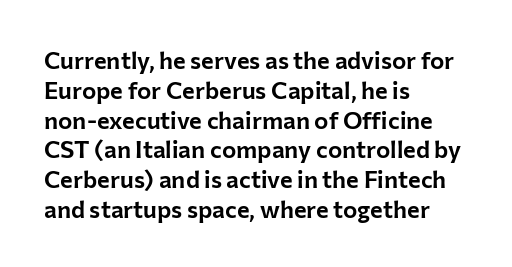
{"italic": "no", "underline": "no", "align": "left", "line_spacing_ratio": 1.24, "letter_spacing": "normal", "letter_spacing_em": 0.0, "glyph_px": 24}
